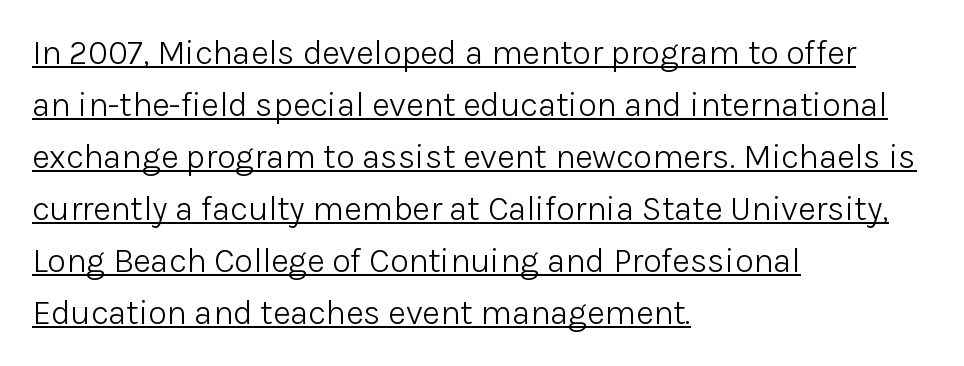
{"serif": "no", "italic": "no", "bold": "no", "weight": "light", "width": "normal", "stroke_contrast": "low", "x_height": "medium", "monospaced": "no", "underline": "yes", "align": "left", "line_spacing": "normal", "line_spacing_ratio": 1.53, "letter_spacing": "normal", "letter_spacing_em": 0.0, "glyph_px": 34}
